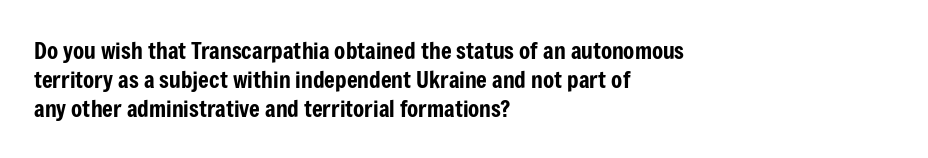
Q: Is the text italic (slanted)? A: No, it is upright.
Q: Is the text underlined? A: No.
Q: How is the paragraph aligned? A: Left-aligned.
Q: Is the spacing between letters normal or unusually wide? A: Normal.
Q: Is the spacing between lines tight, normal or loose? A: Normal.
